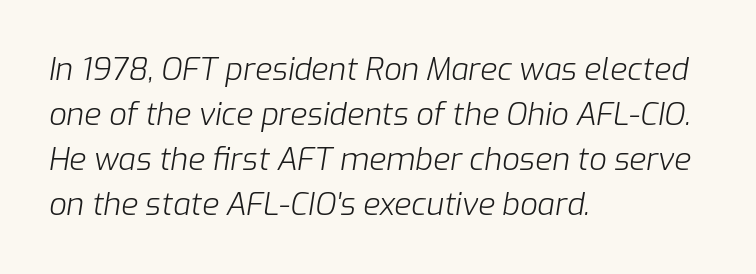
{"italic": "yes", "lean": "right", "slant_degrees": 9, "bold": "no", "weight": "light", "width": "normal", "stroke_contrast": "low", "x_height": "medium", "monospaced": "no", "underline": "no", "align": "left", "line_spacing": "normal", "line_spacing_ratio": 1.45, "letter_spacing": "normal", "letter_spacing_em": 0.0, "glyph_px": 31}
